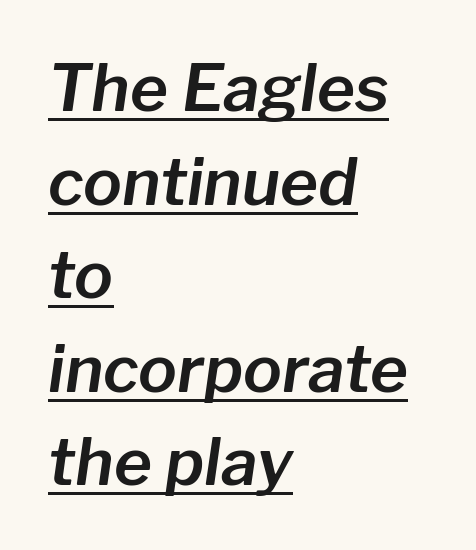
Q: Is the text italic (slanted)? A: Yes, it leans right by about 8 degrees.
Q: Is the text underlined? A: Yes.
Q: How is the paragraph aligned? A: Left-aligned.
Q: Is the spacing between letters normal or unusually wide? A: Normal.
Q: Is the spacing between lines tight, normal or loose? A: Normal.
Q: Width (condensed, normal, or wide)? A: Normal.
Q: Stroke contrast? A: Low.
Q: x-height? A: Medium.
Q: Monospaced? A: No.
